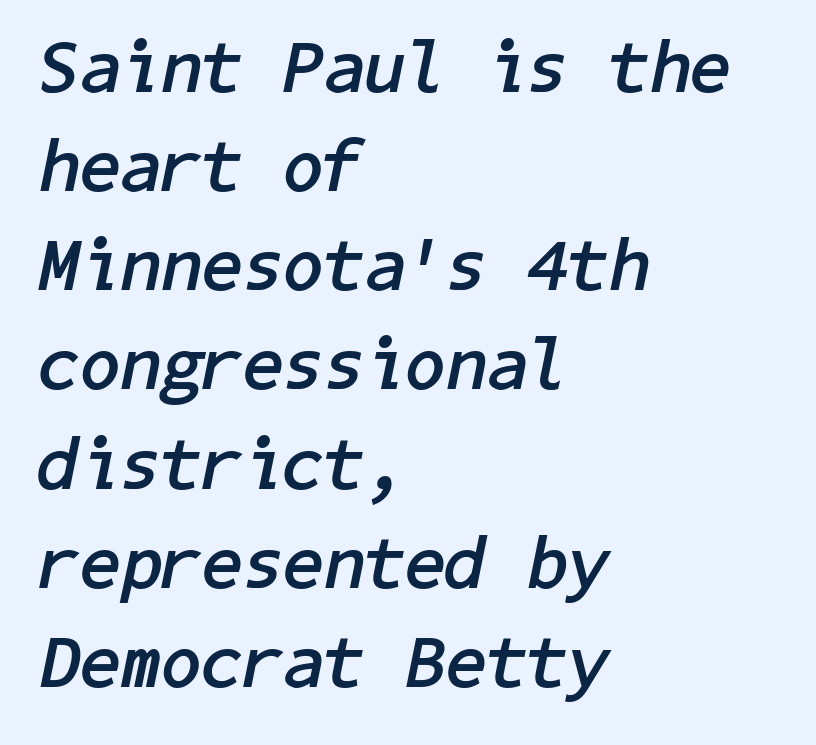
Q: Is the text bold? A: Yes.
Q: Is the text italic (slanted)? A: Yes, it leans right by about 11 degrees.
Q: Is the text underlined? A: No.
Q: How is the paragraph aligned? A: Left-aligned.
Q: Is the spacing between letters normal or unusually wide? A: Normal.
Q: Is the spacing between lines tight, normal or loose? A: Normal.
Q: Width (condensed, normal, or wide)? A: Normal.
Q: Stroke contrast? A: Low.
Q: x-height? A: Medium.
